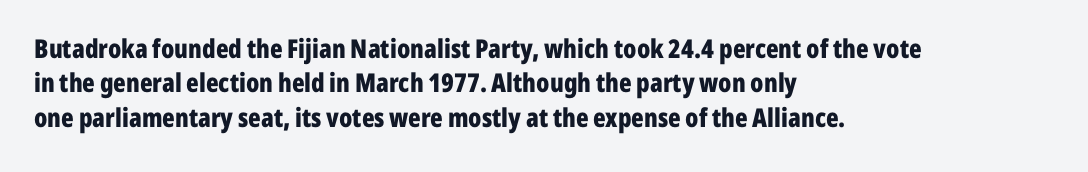
{"italic": "no", "bold": "yes", "underline": "no", "align": "left", "line_spacing": "normal", "line_spacing_ratio": 1.32, "letter_spacing": "normal", "letter_spacing_em": 0.0, "glyph_px": 26}
